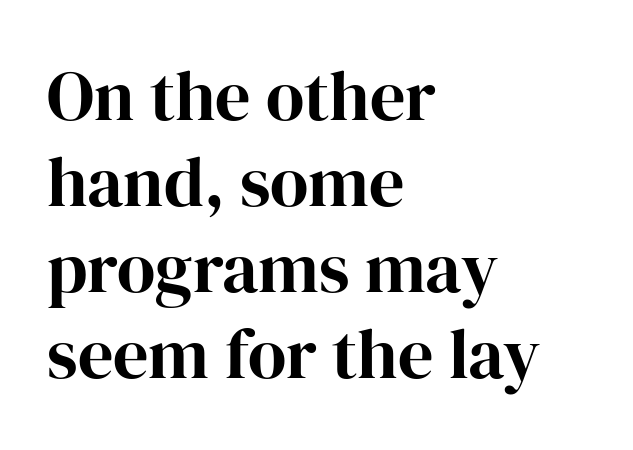
Q: Is the text bold? A: Yes.
Q: Is the text italic (slanted)? A: No, it is upright.
Q: Is the typeface a serif or a sans-serif typeface? A: Serif.
Q: Is the text underlined? A: No.
Q: How is the paragraph aligned? A: Left-aligned.
Q: Is the spacing between letters normal or unusually wide? A: Normal.
Q: Width (condensed, normal, or wide)? A: Normal.
Q: Stroke contrast? A: High.
Q: x-height? A: Medium.
Q: Monospaced? A: No.
